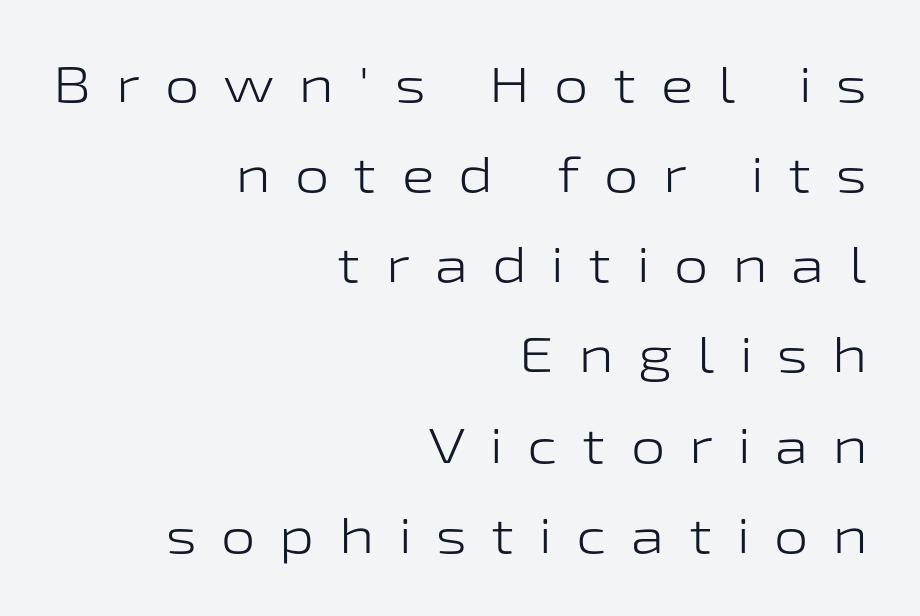
Spacing between characters has been opened up far beyond the box default. This is roman type, the default non-slanted kind. Horizontal alignment here is rightward, an uncommon choice for prose. The area under the type is left untouched.
